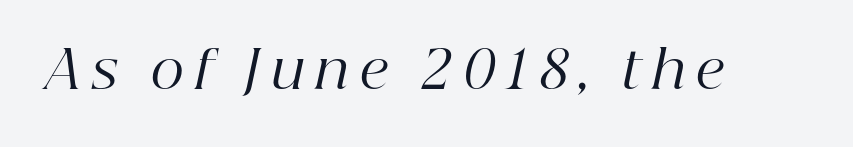
{"serif": "yes", "italic": "yes", "lean": "right", "slant_degrees": 12, "bold": "no", "weight": "regular", "width": "normal", "stroke_contrast": "high", "x_height": "medium", "monospaced": "no", "underline": "no", "letter_spacing": "wide", "letter_spacing_em": 0.22, "glyph_px": 52}
